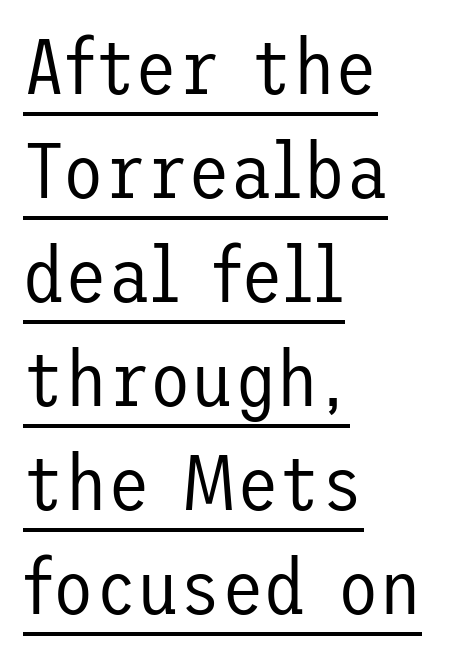
Q: Is the text bold? A: No.
Q: Is the text italic (slanted)? A: No, it is upright.
Q: Is the typeface a serif or a sans-serif typeface? A: Sans-serif.
Q: Is the text underlined? A: Yes.
Q: How is the paragraph aligned? A: Left-aligned.
Q: Is the spacing between letters normal or unusually wide? A: Normal.
Q: Is the spacing between lines tight, normal or loose? A: Normal.
Q: Width (condensed, normal, or wide)? A: Normal.
Q: Stroke contrast? A: Low.
Q: x-height? A: Medium.
